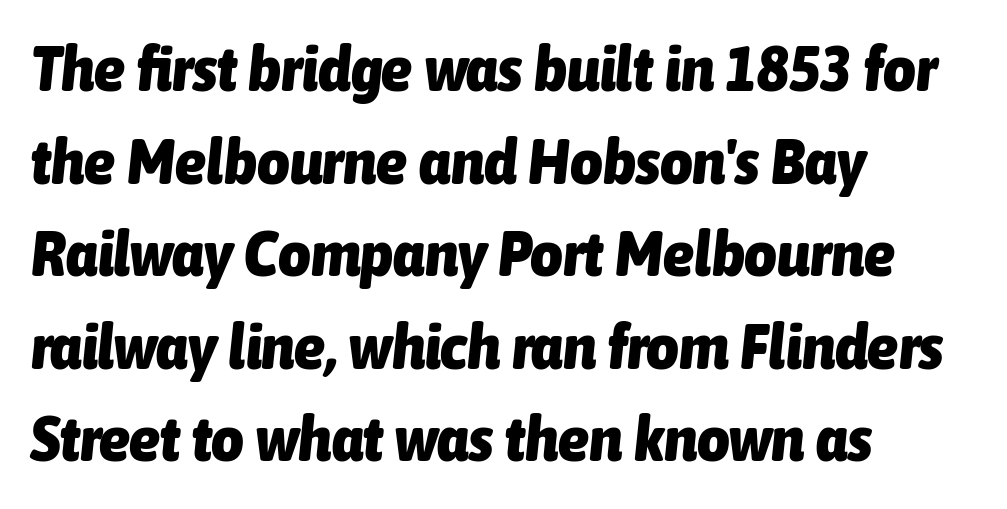
The strip under each line holds only bare page. The passage is arranged the way most books set body copy — flush left. Here the designer chose a conventional face with non-uniform glyph widths. The glyphs look as if they've been sheared to an angle.
